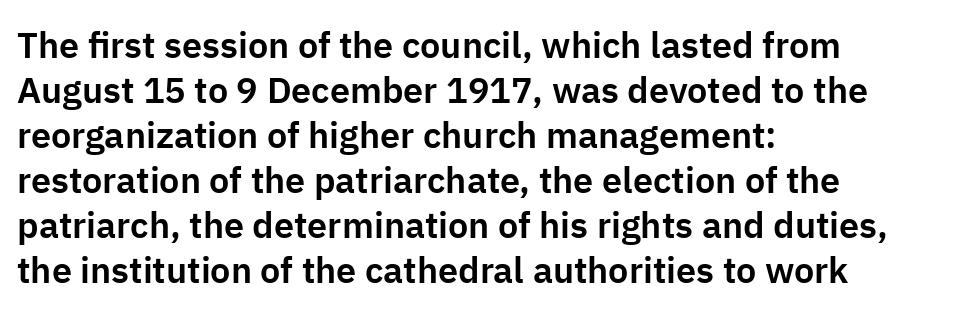
The image shows 36 px sans-serif type, upright; set left-aligned, normal line spacing (1.25x), normal letter spacing, not underlined; low stroke contrast and a medium x-height.
